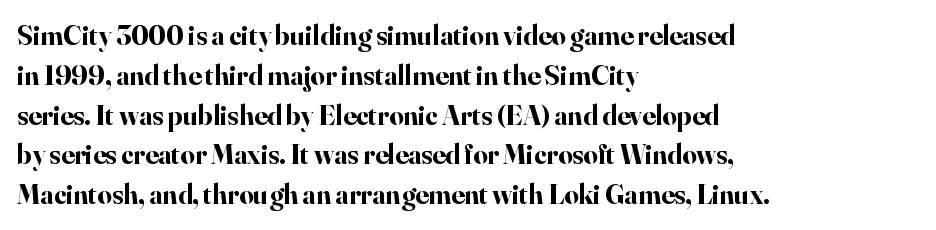
The image shows 28 px bold serif type, upright; set left-aligned, normal line spacing (1.42x), normal letter spacing, not underlined; high stroke contrast and a small x-height.
